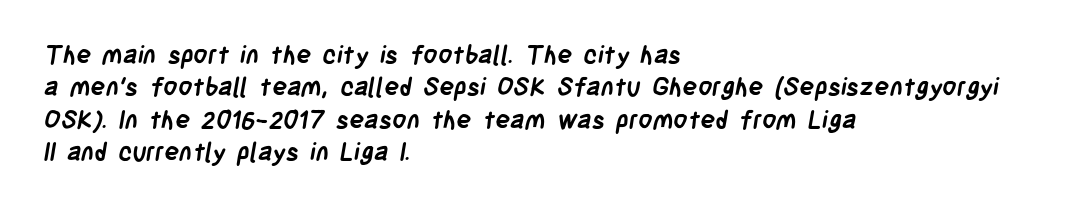
Q: Is the text bold? A: Yes.
Q: Is the text underlined? A: No.
Q: How is the paragraph aligned? A: Left-aligned.
Q: Is the spacing between letters normal or unusually wide? A: Normal.
Q: Is the spacing between lines tight, normal or loose? A: Normal.
